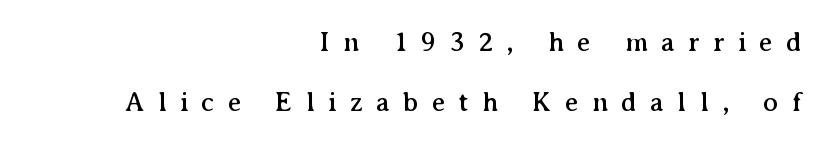
Check the space under the baseline: it is left empty. Varying glyph widths throughout — classic text-font behaviour. A roman cut, with each character standing at attention. These lines are set flush right with a ragged left edge. A typesetter would call this heavily tracked-out type.
